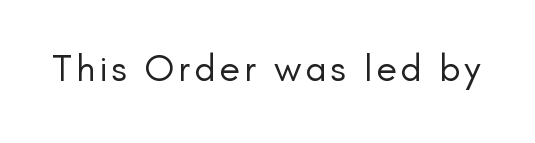
Upright lettering throughout. Ink coverage per letter is moderate at most. This sample has the flowing, uneven cadence of proportional lettering. Descenders hang freely into open space. Check where the strokes stop: nothing finishes them off — pure sans.
